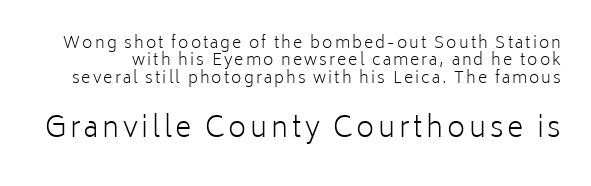
The glyphs in this specimen are sans serif. Anything drawn beneath the words? Only blank space. The letters advance in unequal steps, a hallmark of proportional type. Vertical strokes here are truly vertical.
